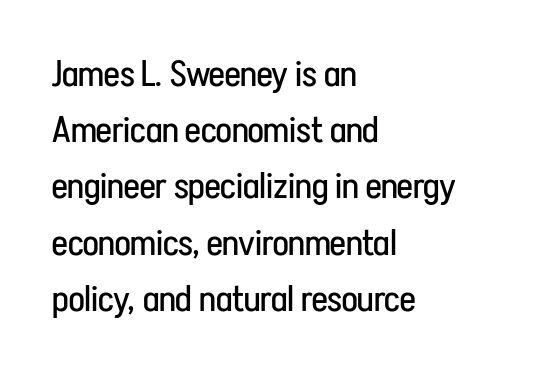
The image shows 37 px regular-weight, condensed sans-serif type, upright; set left-aligned, normal line spacing (1.52x), normal letter spacing, not underlined; low stroke contrast and a medium x-height.
